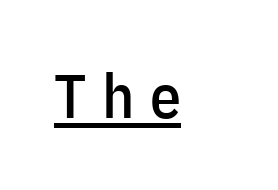
Looks like someone drew a line under every word here. Do the characters align in a grid? No, the font is proportional. Short note: letters widely spaced. Font category for this specimen: sans-serif.
